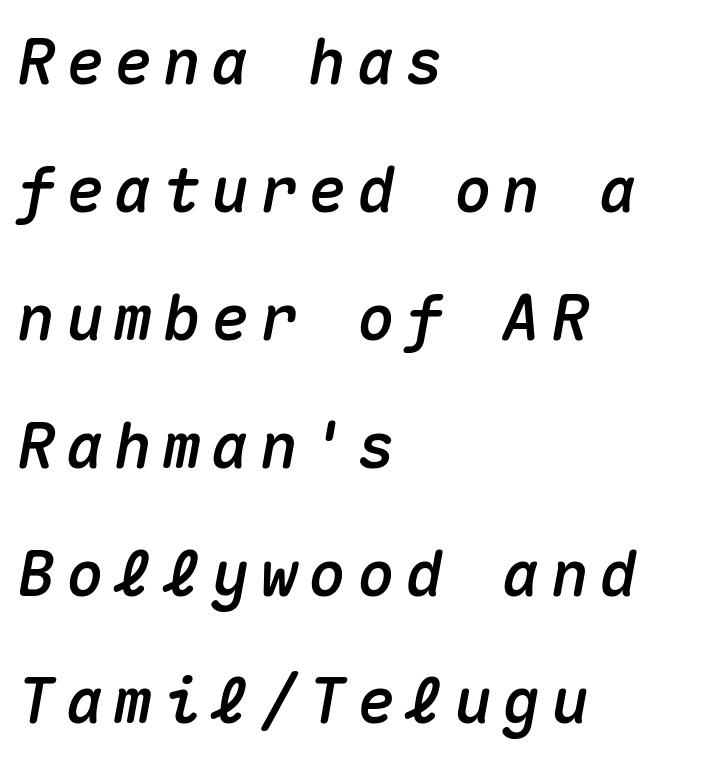
The image shows 63 px text type, italic (leaning right), monospaced; set left-aligned, loose line spacing (2.03x), not underlined; medium stroke contrast and a medium x-height.
